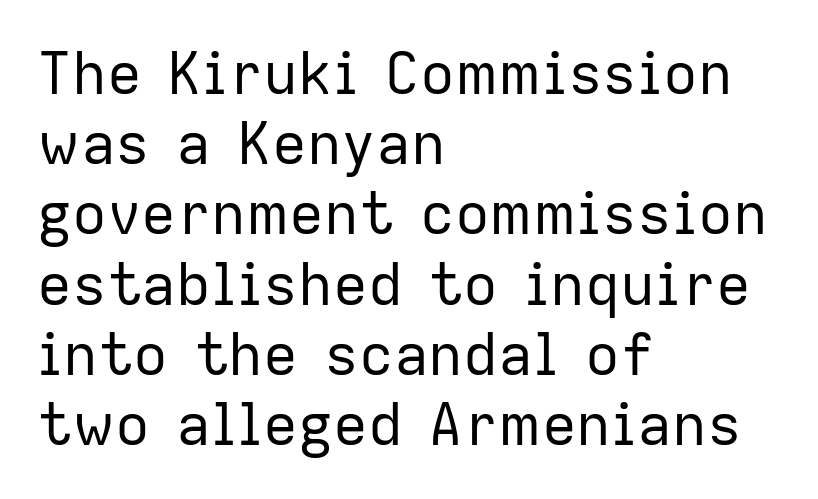
{"serif": "no", "italic": "no", "bold": "no", "weight": "regular", "width": "normal", "stroke_contrast": "low", "x_height": "medium", "monospaced": "no", "underline": "no", "align": "left", "line_spacing_ratio": 1.21, "letter_spacing": "normal", "letter_spacing_em": 0.0, "glyph_px": 58}
